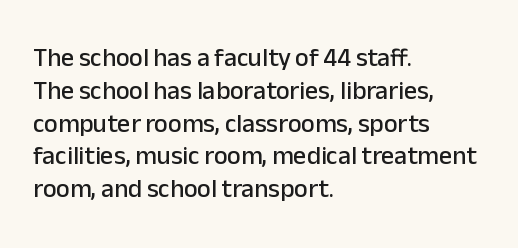
Q: Is the text italic (slanted)? A: No, it is upright.
Q: Is the text underlined? A: No.
Q: How is the paragraph aligned? A: Left-aligned.
Q: Is the spacing between letters normal or unusually wide? A: Normal.
Q: Is the spacing between lines tight, normal or loose? A: Normal.
